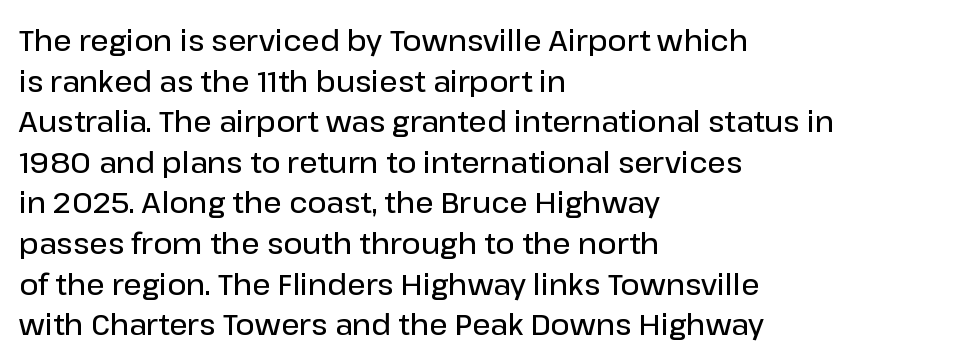
The image shows 29 px semibold sans-serif type, upright; set left-aligned, normal line spacing (1.4x), normal letter spacing, not underlined; low stroke contrast and a medium x-height.
